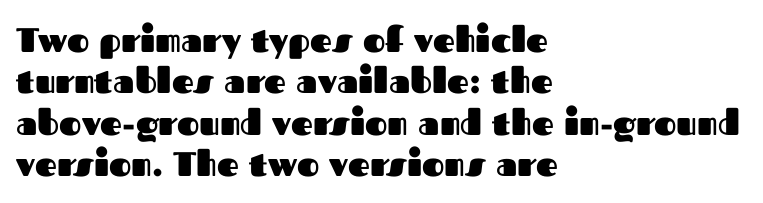
Q: Is the text bold? A: Yes.
Q: Is the text italic (slanted)? A: No, it is upright.
Q: Is the typeface a serif or a sans-serif typeface? A: Sans-serif.
Q: Is the text underlined? A: No.
Q: How is the paragraph aligned? A: Left-aligned.
Q: Is the spacing between letters normal or unusually wide? A: Normal.
Q: Width (condensed, normal, or wide)? A: Normal.
Q: Stroke contrast? A: Medium.
Q: x-height? A: Medium.
Q: Monospaced? A: No.
